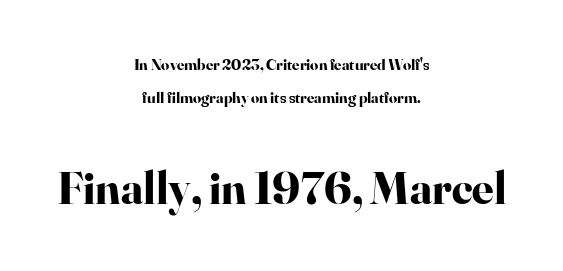
{"serif": "yes", "italic": "no", "bold": "yes", "weight": "bold", "width": "normal", "stroke_contrast": "high", "x_height": "small", "monospaced": "no", "underline": "no", "align": "center", "line_spacing": "loose", "line_spacing_ratio": 2.09, "letter_spacing": "normal", "letter_spacing_em": 0.0, "larger_block": "second", "size_ratio": 2.94, "glyph_px": 47}
